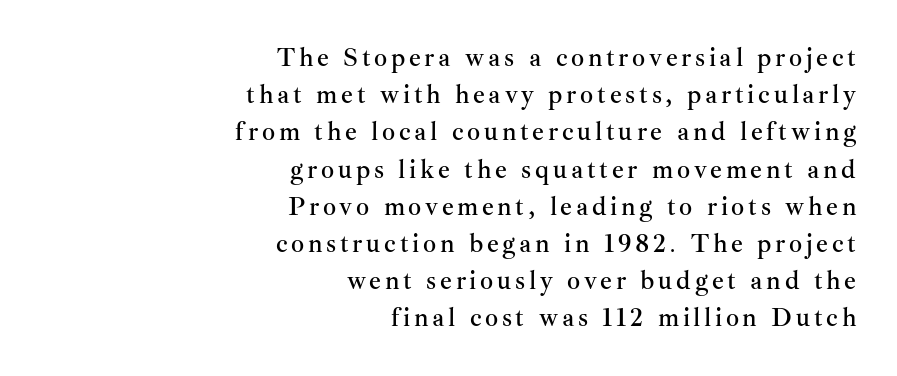
{"italic": "no", "underline": "no", "align": "right", "line_spacing": "normal", "line_spacing_ratio": 1.43, "glyph_px": 26}
